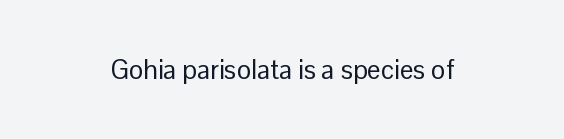
Q: Is the text bold? A: No.
Q: Is the text italic (slanted)? A: No, it is upright.
Q: Is the text underlined? A: No.
Q: How is the paragraph aligned? A: Centered.
Q: Is the spacing between letters normal or unusually wide? A: Normal.
